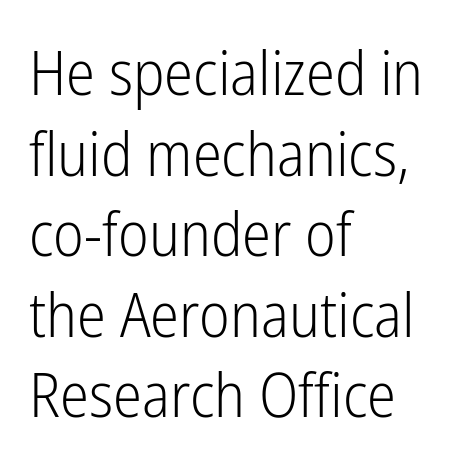
Q: Is the text bold? A: No.
Q: Is the text italic (slanted)? A: No, it is upright.
Q: Is the typeface a serif or a sans-serif typeface? A: Sans-serif.
Q: Is the text underlined? A: No.
Q: How is the paragraph aligned? A: Left-aligned.
Q: Is the spacing between letters normal or unusually wide? A: Normal.
Q: Is the spacing between lines tight, normal or loose? A: Normal.
Q: Width (condensed, normal, or wide)? A: Condensed.
Q: Stroke contrast? A: Low.
Q: x-height? A: Medium.
Q: Monospaced? A: No.
